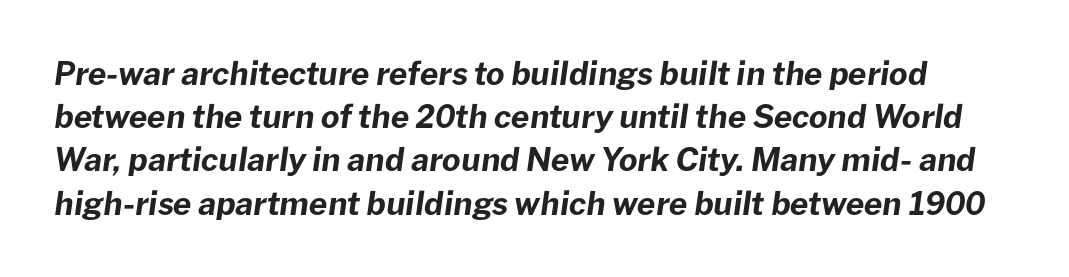
Q: Is the text bold? A: Yes.
Q: Is the text italic (slanted)? A: Yes, it leans right by about 8 degrees.
Q: Is the text underlined? A: No.
Q: Is the spacing between letters normal or unusually wide? A: Normal.
Q: Is the spacing between lines tight, normal or loose? A: Normal.
Q: Width (condensed, normal, or wide)? A: Normal.
Q: Stroke contrast? A: Low.
Q: x-height? A: Medium.
Q: Monospaced? A: No.
